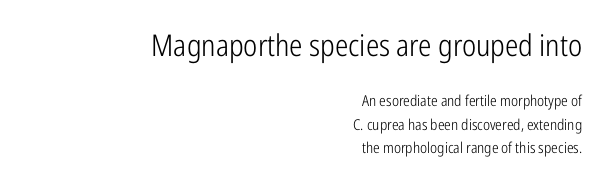
{"serif": "no", "italic": "no", "bold": "no", "weight": "light", "width": "condensed", "stroke_contrast": "low", "x_height": "medium", "monospaced": "no", "underline": "no", "align": "right", "line_spacing": "normal", "line_spacing_ratio": 1.55, "letter_spacing": "normal", "letter_spacing_em": 0.0, "larger_block": "first", "size_ratio": 2.0, "glyph_px": 30}
